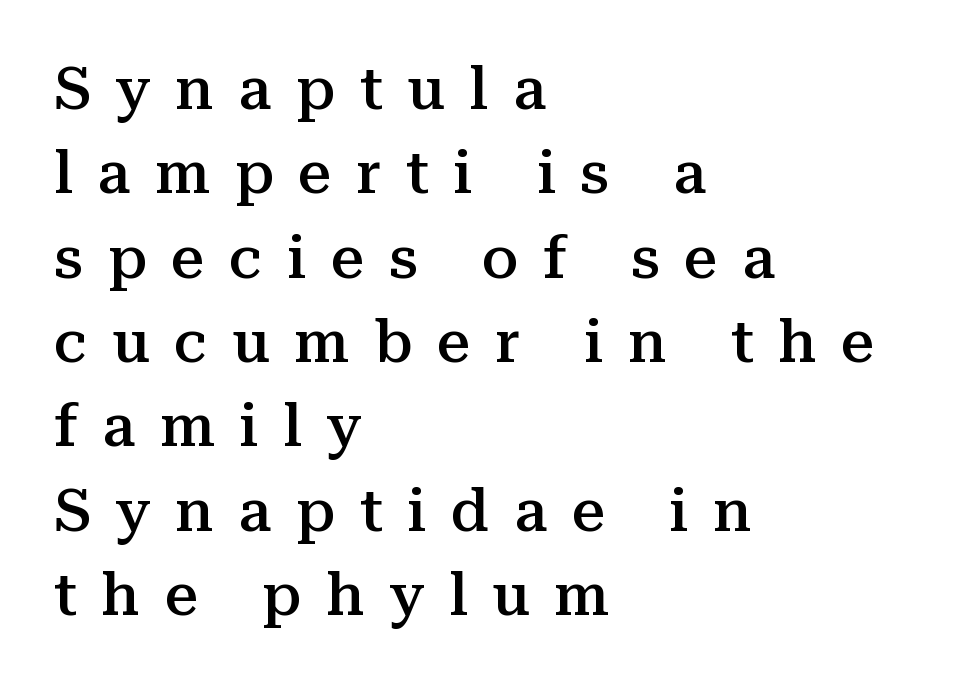
{"serif": "yes", "italic": "no", "bold": "semi", "weight": "semibold", "width": "normal", "stroke_contrast": "medium", "x_height": "medium", "monospaced": "no", "underline": "no", "align": "left", "line_spacing": "normal", "line_spacing_ratio": 1.43, "letter_spacing": "wide", "letter_spacing_em": 0.42, "glyph_px": 59}
